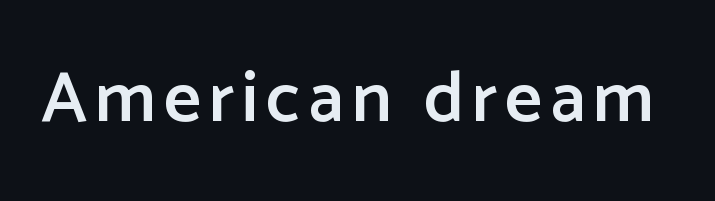
{"serif": "no", "italic": "no", "bold": "semi", "weight": "semibold", "width": "normal", "stroke_contrast": "low", "x_height": "medium", "monospaced": "no", "underline": "no", "glyph_px": 72}
